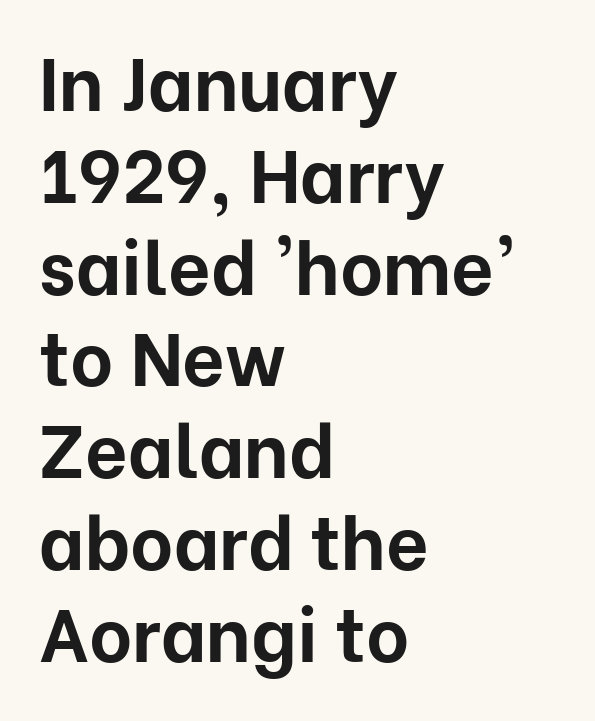
The image shows 74 px bold sans-serif type, upright; set left-aligned, line spacing 1.24x, normal letter spacing, not underlined; low stroke contrast and a medium x-height.
